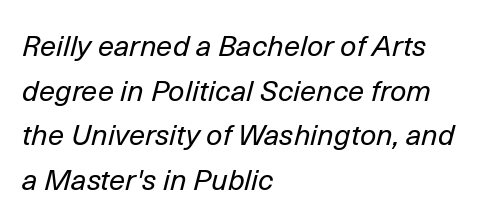
The image shows 29 px regular-weight type, italic (leaning right); set left-aligned, normal line spacing (1.54x), normal letter spacing, not underlined; low stroke contrast and a medium x-height.
